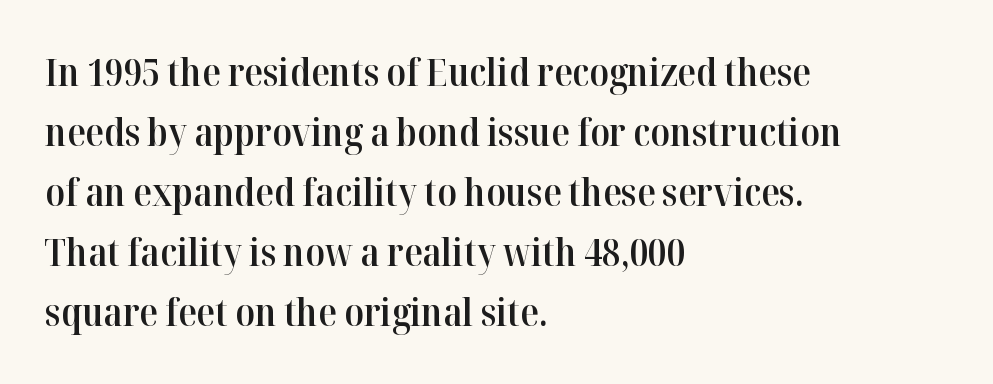
{"serif": "yes", "italic": "no", "bold": "semi", "weight": "semibold", "width": "normal", "stroke_contrast": "high", "x_height": "medium", "monospaced": "no", "underline": "no", "align": "left", "line_spacing": "normal", "line_spacing_ratio": 1.58, "letter_spacing": "normal", "letter_spacing_em": 0.0, "glyph_px": 38}
